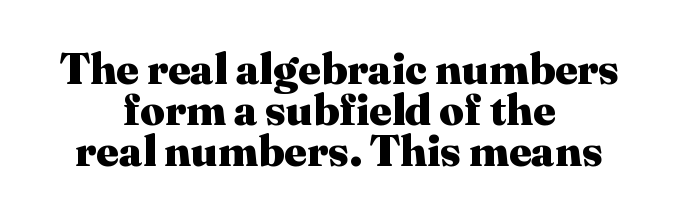
Q: Is the text bold? A: Yes.
Q: Is the text italic (slanted)? A: No, it is upright.
Q: Is the typeface a serif or a sans-serif typeface? A: Serif.
Q: Is the text underlined? A: No.
Q: How is the paragraph aligned? A: Centered.
Q: Is the spacing between letters normal or unusually wide? A: Normal.
Q: Is the spacing between lines tight, normal or loose? A: Tight.
Q: Width (condensed, normal, or wide)? A: Normal.
Q: Stroke contrast? A: Medium.
Q: x-height? A: Medium.
Q: Monospaced? A: No.
